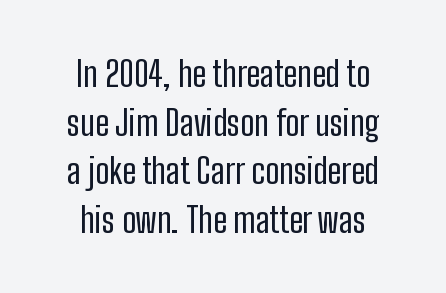
The image shows 35 px regular-weight, condensed sans-serif type, upright; set normal line spacing (1.39x), normal letter spacing, not underlined; low stroke contrast and a medium x-height.
